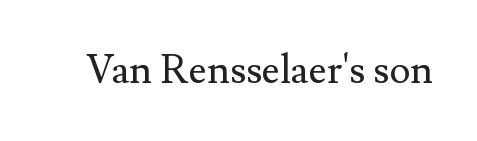
Is there any slant? The stems are plumb. The face used here is seriffed, in the tradition of book romans. A quiet, ordinary-to-light weight characterises the typeface. The passage shown is not underscored anywhere.
